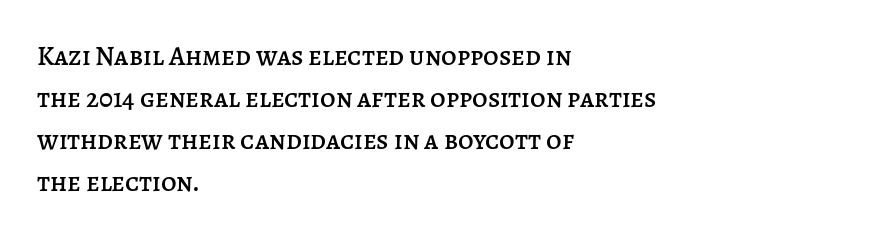
The image shows 27 px text type, upright; set left-aligned, normal line spacing (1.56x), normal letter spacing, not underlined.
